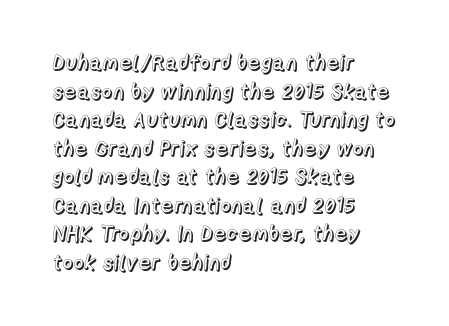
Q: Is the text italic (slanted)? A: Yes.
Q: Is the text underlined? A: No.
Q: How is the paragraph aligned? A: Left-aligned.
Q: Is the spacing between letters normal or unusually wide? A: Normal.
Q: Is the spacing between lines tight, normal or loose? A: Normal.
